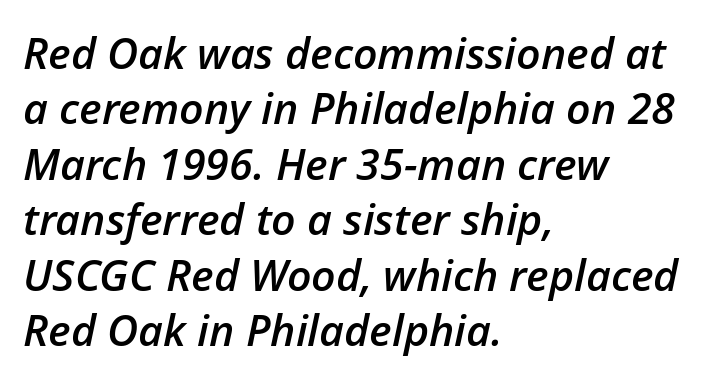
Check the space under the baseline: it is left empty. A typesetter would call this proportional, since set widths differ per character. Leading matches the norm, producing a regular column. Does the weight exceed regular? Yes, but only to semibold.
